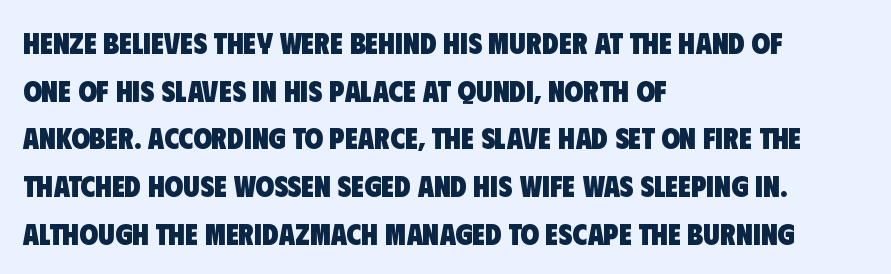
The image shows 30 px heavy, condensed sans-serif type; set left-aligned, normal line spacing (1.59x), normal letter spacing, not underlined; low stroke contrast and a large x-height.
